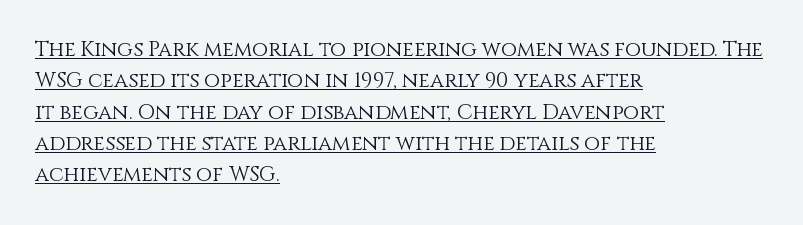
{"italic": "no", "bold": "no", "underline": "yes", "align": "left", "line_spacing": "normal", "line_spacing_ratio": 1.49, "letter_spacing": "normal", "letter_spacing_em": 0.0, "glyph_px": 21}
